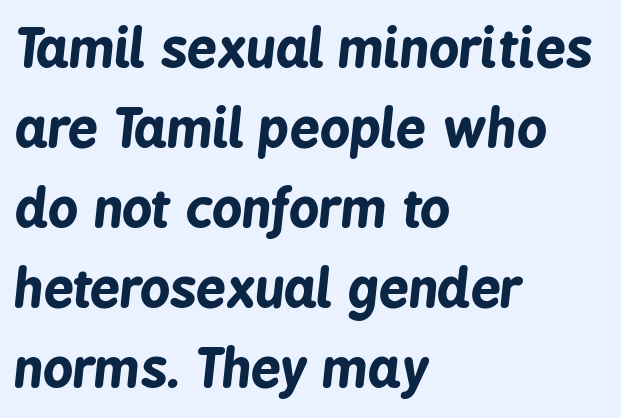
Q: Is the text bold? A: Yes.
Q: Is the text italic (slanted)? A: Yes, it leans right by about 6 degrees.
Q: Is the text underlined? A: No.
Q: How is the paragraph aligned? A: Left-aligned.
Q: Is the spacing between letters normal or unusually wide? A: Normal.
Q: Is the spacing between lines tight, normal or loose? A: Normal.
Q: Width (condensed, normal, or wide)? A: Condensed.
Q: Stroke contrast? A: Low.
Q: x-height? A: Medium.
Q: Monospaced? A: No.
